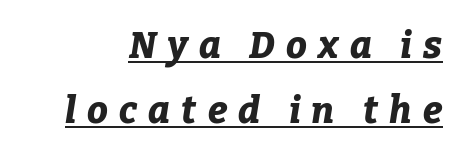
Q: Is the text bold? A: Yes.
Q: Is the text italic (slanted)? A: Yes, it leans right by about 9 degrees.
Q: Is the text underlined? A: Yes.
Q: Is the spacing between letters normal or unusually wide? A: Unusually wide.
Q: Width (condensed, normal, or wide)? A: Normal.
Q: Stroke contrast? A: Low.
Q: x-height? A: Medium.
Q: Monospaced? A: No.
